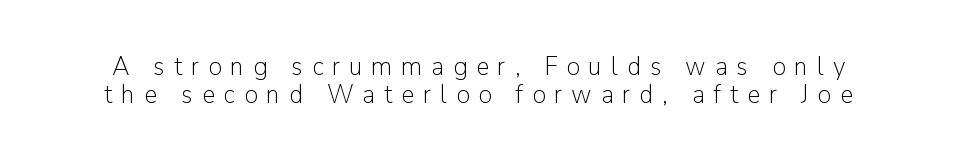
The font is comparable to plain body text, perhaps lighter. The horizontal fit of the characters is loose and conspicuously gappy. The string is rendered with underlining switched off. The letters stand upright; this is a roman face. Very little white space separates one row of letters from the next.
